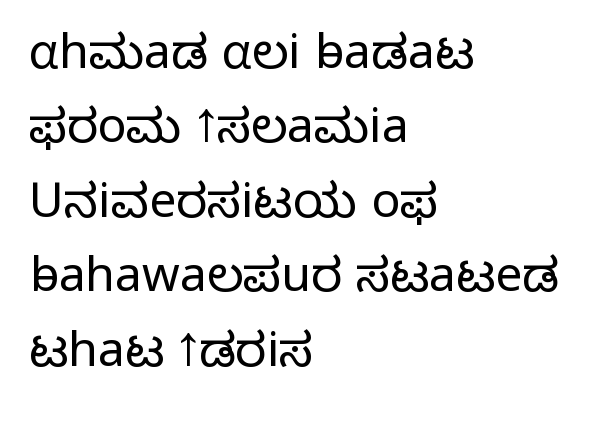
Q: Is the text bold? A: No.
Q: Is the text italic (slanted)? A: No, it is upright.
Q: Is the typeface a serif or a sans-serif typeface? A: Sans-serif.
Q: Is the text underlined? A: No.
Q: How is the paragraph aligned? A: Left-aligned.
Q: Is the spacing between letters normal or unusually wide? A: Normal.
Q: Is the spacing between lines tight, normal or loose? A: Normal.
Q: Width (condensed, normal, or wide)? A: Normal.
Q: Stroke contrast? A: Low.
Q: x-height? A: Medium.
Q: Monospaced? A: No.
